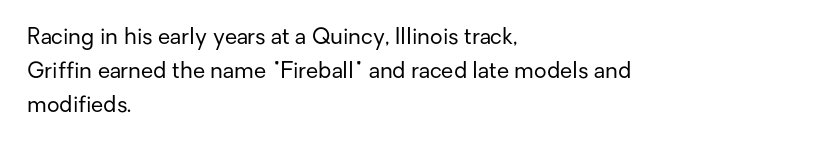
The image shows 22 px text type, upright; set left-aligned, normal line spacing (1.54x), normal letter spacing, not underlined.
